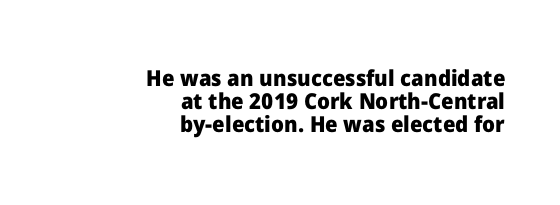
There is no visible air inserted between adjacent glyphs. Only glyphs here, with clear space below each row. A typesetter would call this leading minimal, almost set solid. Horizontal alignment here is rightward, an uncommon choice for prose.
